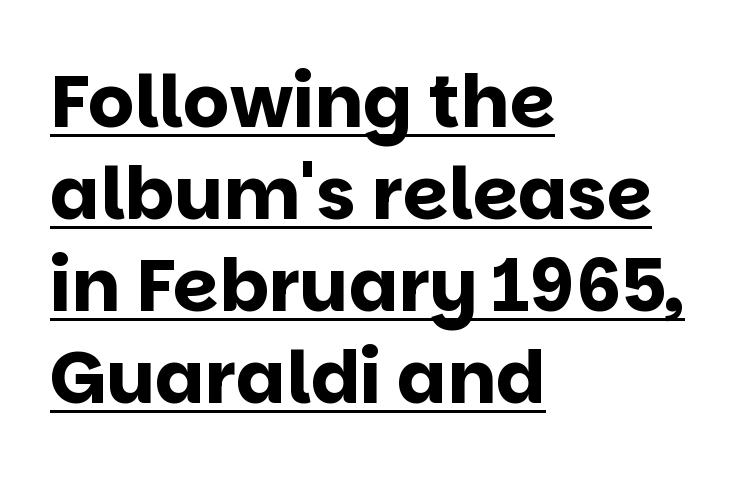
{"serif": "no", "italic": "no", "bold": "yes", "weight": "bold", "width": "normal", "stroke_contrast": "low", "x_height": "large", "monospaced": "no", "underline": "yes", "align": "left", "line_spacing": "normal", "line_spacing_ratio": 1.26, "letter_spacing": "normal", "letter_spacing_em": 0.0, "glyph_px": 73}
